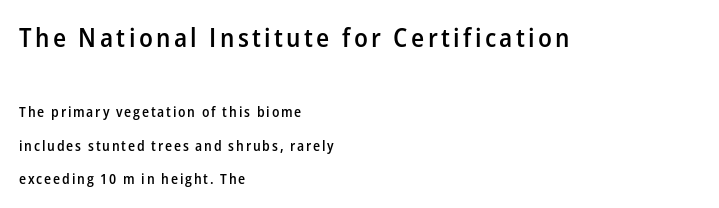
Q: Is the text bold? A: Semi-bold.
Q: Is the text italic (slanted)? A: No, it is upright.
Q: Is the text underlined? A: No.
Q: How is the paragraph aligned? A: Left-aligned.
Q: Is the spacing between lines tight, normal or loose? A: Loose.
Q: Which block of text is set in a larger size, the first (top) or the second (bottom)? A: The first (top) one.
